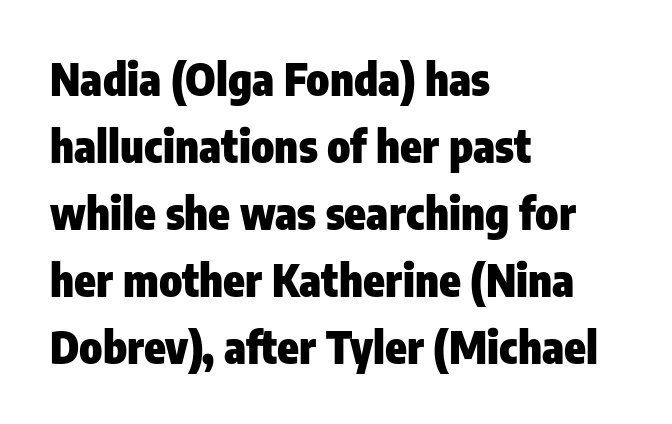
Baseline-to-baseline distance is the conventional proportion of letter height. Notice how the stems are strictly vertical — no italics here. Each row of text sits above clean, open space. Notice how thick the strokes are: this is what a full bold looks like. This sample is left-justified, so line endings fall wherever the words run out. The rendering shows plain stroke endings on the letterforms — a sans-serif design.
